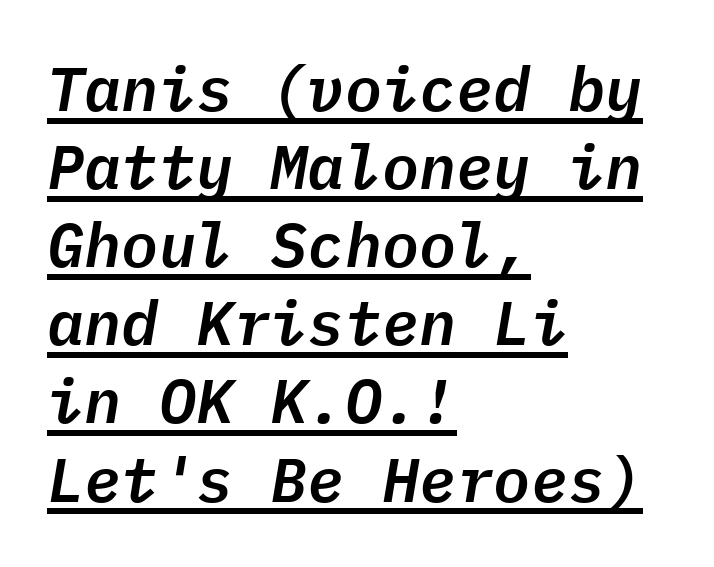
Each word holds together tightly as a unit, with standard inter-letter gaps. Horizontal bands of white between lines are of average thickness. Somebody hit Ctrl+U on this one — the words are underlined. Tall strokes in this sample are angled rather than plumb. Every character here occupies the same horizontal width, giving the sample a typewriter-like rhythm.
